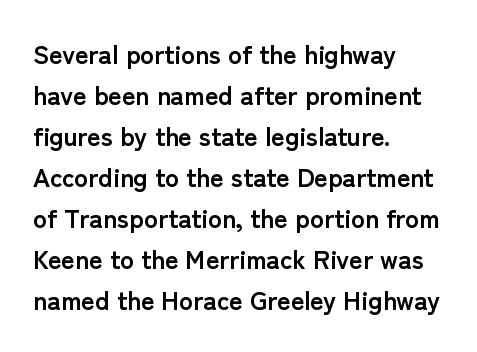
Standard letterfit; no display-style spreading of the glyphs. Compared with typical paragraphs, the rows here are spaced about the same. A bare baseline throughout the passage. Every stem runs plumb, perpendicular to the baseline. The typesetter chose a ragged-right arrangement here. The font is running at its bold setting.
